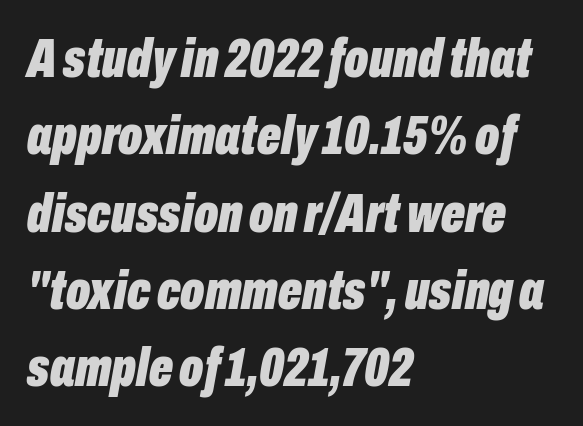
{"italic": "yes", "lean": "right", "slant_degrees": 10, "bold": "yes", "weight": "bold", "width": "condensed", "stroke_contrast": "low", "x_height": "medium", "monospaced": "no", "underline": "no", "align": "left", "line_spacing": "normal", "line_spacing_ratio": 1.38, "letter_spacing": "normal", "letter_spacing_em": 0.0, "glyph_px": 56}
